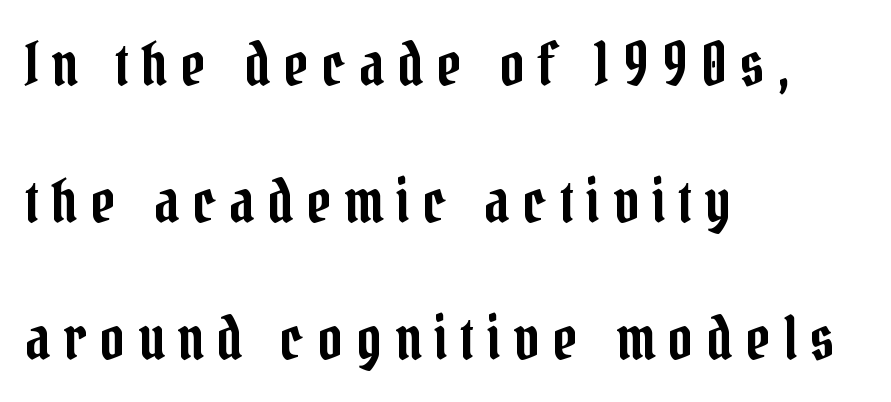
The block of text is sparse from top to bottom, with ample space between rows. This sample is left-justified, so line endings fall wherever the words run out. Each letter keeps its own natural width here, so spacing adapts to shape. Nope, not italic — everything's standing straight.
